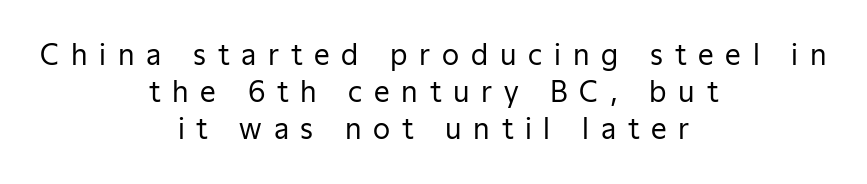
The image shows 28 px regular-weight sans-serif type, upright; set centered, normal line spacing (1.33x), unusually wide letter spacing (+0.42 em), not underlined; low stroke contrast and a medium x-height.
